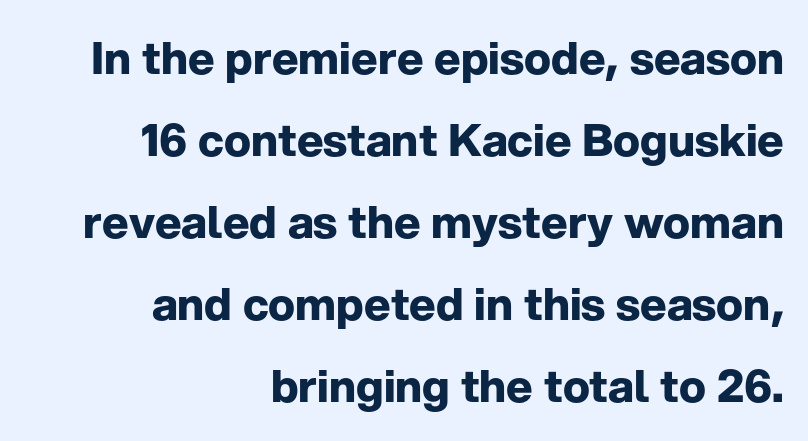
Observe the ordinary spacing: letters are neighbours, not strangers. Unlike a traditional serif, this face leaves its strokes unadorned. The words here are not underlined. Caption: bold face, heavy strokes.
